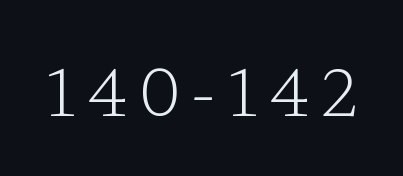
Descenders hang freely into open space. You can tell from the footed stems that serif type was used. Unbolded letterforms with no extra heft. Spacing verdict: proportional, widths tailored to each character.
